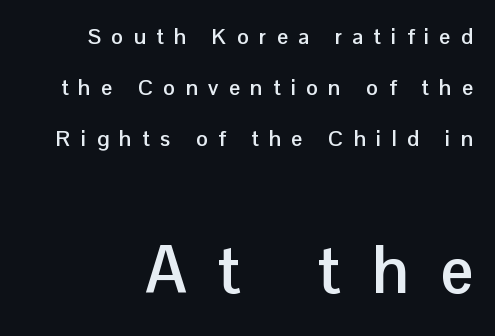
The image shows 66 px semibold sans-serif type, upright; set loose line spacing (2.31x), unusually wide letter spacing (+0.47 em), not underlined; the second (bottom) block is 3.0x larger; low stroke contrast and a medium x-height.
